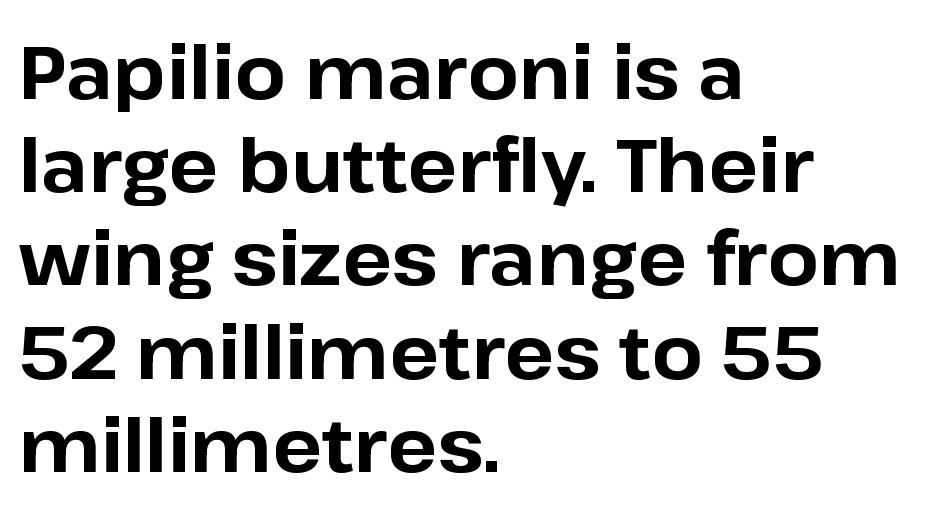
Q: Is the text bold? A: Yes.
Q: Is the text italic (slanted)? A: No, it is upright.
Q: Is the typeface a serif or a sans-serif typeface? A: Sans-serif.
Q: Is the text underlined? A: No.
Q: How is the paragraph aligned? A: Left-aligned.
Q: Is the spacing between letters normal or unusually wide? A: Normal.
Q: Is the spacing between lines tight, normal or loose? A: Normal.
Q: Width (condensed, normal, or wide)? A: Normal.
Q: Stroke contrast? A: Low.
Q: x-height? A: Medium.
Q: Monospaced? A: No.
